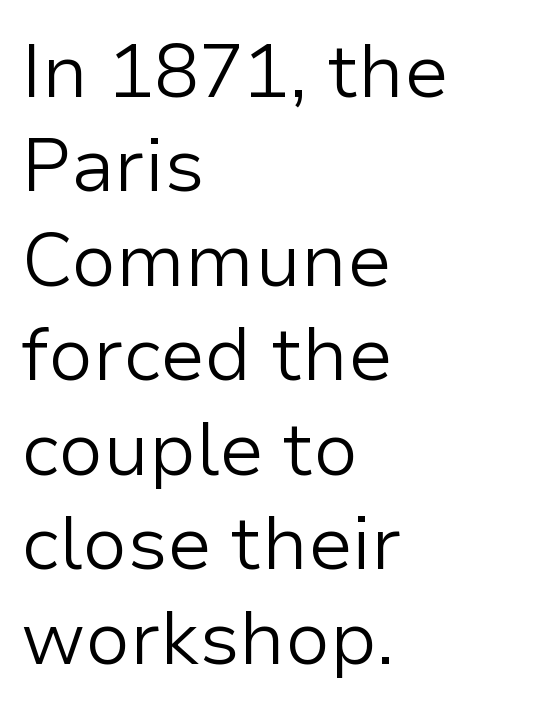
{"serif": "no", "italic": "no", "bold": "no", "weight": "light", "width": "normal", "stroke_contrast": "low", "x_height": "medium", "monospaced": "no", "underline": "no", "align": "left", "line_spacing": "normal", "line_spacing_ratio": 1.26, "letter_spacing": "normal", "letter_spacing_em": 0.0, "glyph_px": 75}
